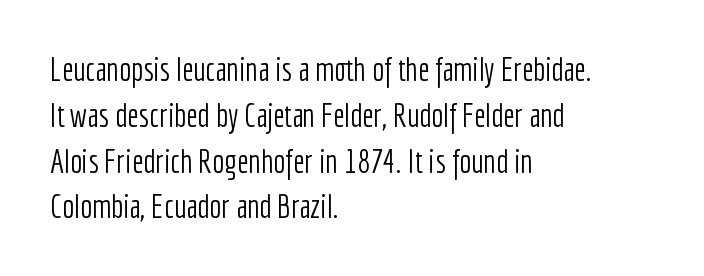
The space directly below the letters is spotless. The letters advance in unequal steps, a hallmark of proportional type. Short note: letters normally spaced. Baseline-to-baseline distance is the conventional proportion of letter height. Stems here are at most as thick as an everyday book face.
